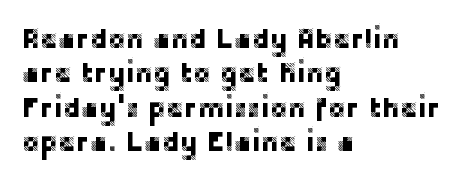
The image shows 27 px text type, upright; set left-aligned, normal line spacing (1.27x), normal letter spacing, not underlined.
